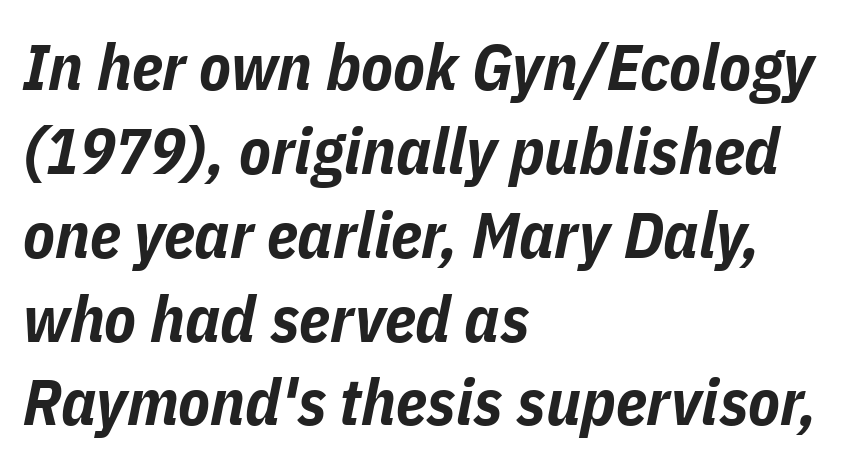
The image shows 65 px bold, condensed type, italic (leaning right); set left-aligned, normal line spacing (1.29x), normal letter spacing, not underlined; low stroke contrast and a medium x-height.
